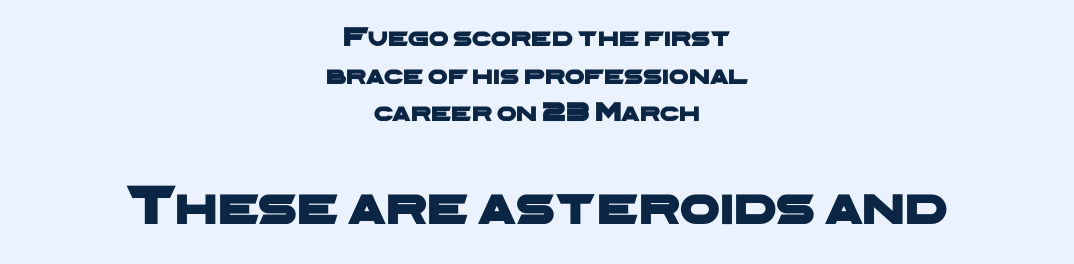
The image shows 57 px wide sans-serif type; set centered, normal line spacing (1.34x), normal letter spacing, not underlined; the second (bottom) block is 2.04x larger; low stroke contrast and a medium x-height.
